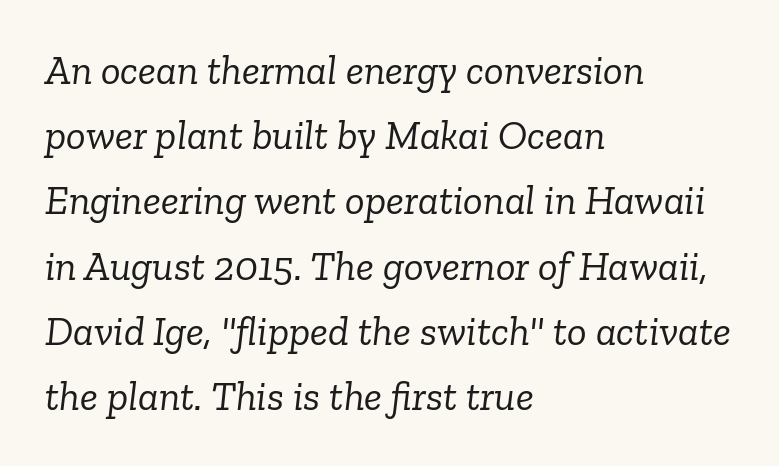
Q: Is the text bold? A: No.
Q: Is the text italic (slanted)? A: Yes, it leans right by about 6 degrees.
Q: Is the typeface a serif or a sans-serif typeface? A: Serif.
Q: Is the text underlined? A: No.
Q: How is the paragraph aligned? A: Left-aligned.
Q: Is the spacing between letters normal or unusually wide? A: Normal.
Q: Is the spacing between lines tight, normal or loose? A: Normal.
Q: Width (condensed, normal, or wide)? A: Normal.
Q: Stroke contrast? A: Low.
Q: x-height? A: Medium.
Q: Monospaced? A: No.
